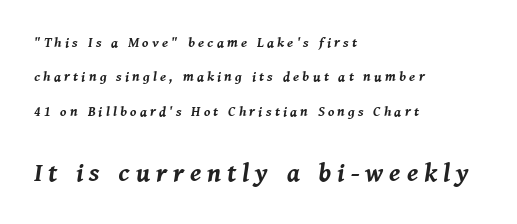
Note: smaller setting up top, larger setting below. Has an underline been added? It has not. In terms of posture, this sample is oblique. You'd pick this weight for a headline — it's a proper bold. This sample trades compactness for vertical openness between lines.
